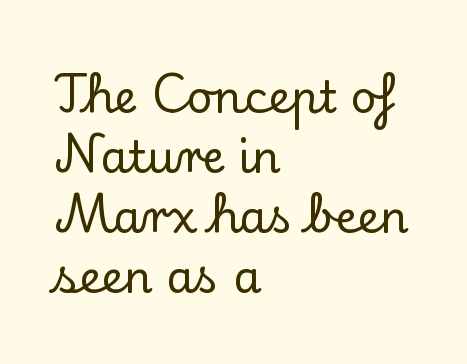
The image shows 45 px serif type, upright; set left-aligned, normal line spacing (1.33x), normal letter spacing, not underlined; low stroke contrast and a small x-height.
